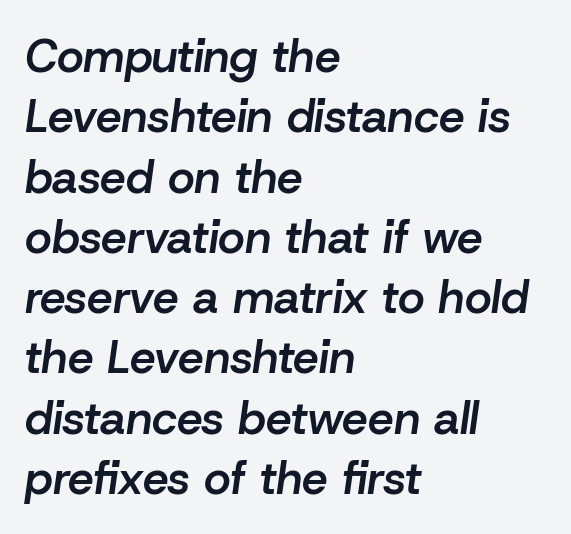
Posture: slanted. Type without underlining. Typeset ragged right — the left edge is the straight one. These lines keep a tight, regular rhythm from letter to letter. Its strokes are somewhat broadened, the hallmark of semibold type. Proportional: the letters do not fall into vertical columns.
